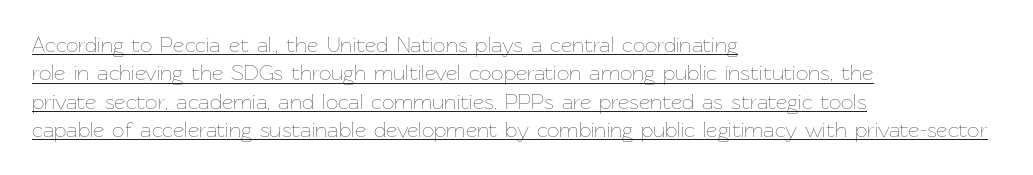
The text block is weighted toward the left margin, trailing off unevenly rightward. Characters follow at the spacing the type designer built in. Heaviness? Minimal to ordinary, like unemphasized prose. The string is rendered with underlining switched on. The axis of the letterforms is exactly vertical. The block of text has a typical density, with ordinary space between rows.
